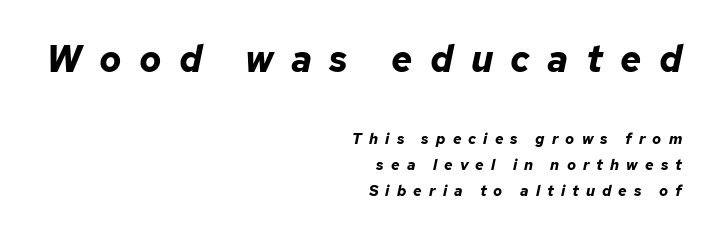
The image shows 37 px bold type, italic (leaning right); set right-aligned, line spacing 1.73x, unusually wide letter spacing (+0.47 em), not underlined; the first (top) block is 2.47x larger; low stroke contrast and a medium x-height.
